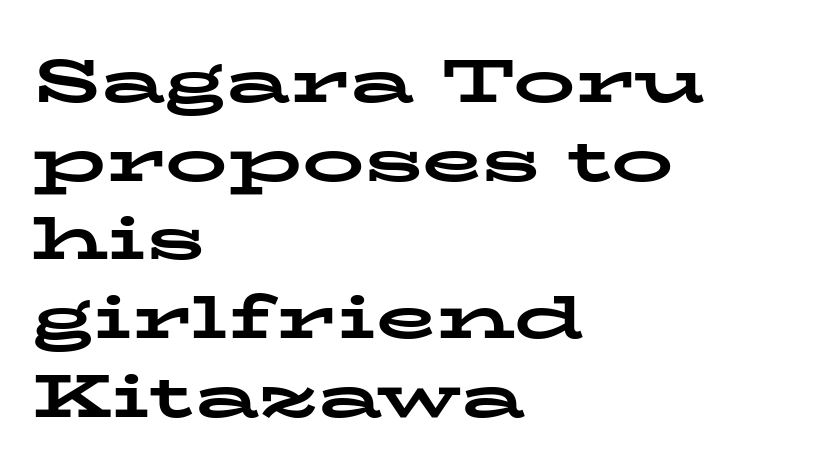
The rendering uses a moderate line-height, typical for paragraphs. The letters stand upright; this is a roman face. Horizontal alignment here is leftward, the default for most running prose. These words are printed bold, with thick strokes throughout. Words appear dense and cohesive because spacing is normal.
